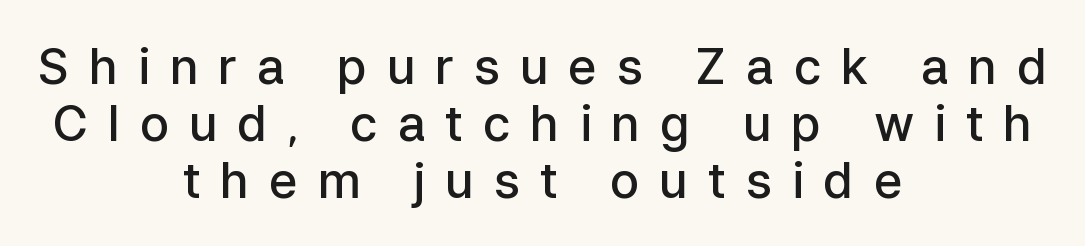
Short and long lines alike share a common midpoint. Proportional: the letters do not fall into vertical columns. Font category for this specimen: sans-serif. Ordinary non-slanted type is in use.
